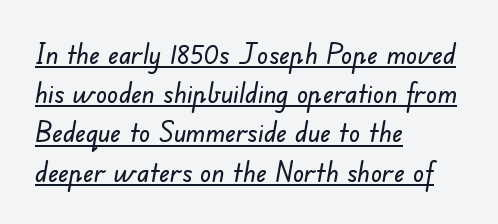
Q: Is the typeface a serif or a sans-serif typeface? A: Sans-serif.
Q: Is the text underlined? A: Yes.
Q: How is the paragraph aligned? A: Left-aligned.
Q: Is the spacing between letters normal or unusually wide? A: Normal.
Q: Is the spacing between lines tight, normal or loose? A: Normal.
Q: Width (condensed, normal, or wide)? A: Normal.
Q: Stroke contrast? A: Low.
Q: x-height? A: Small.
Q: Monospaced? A: No.
